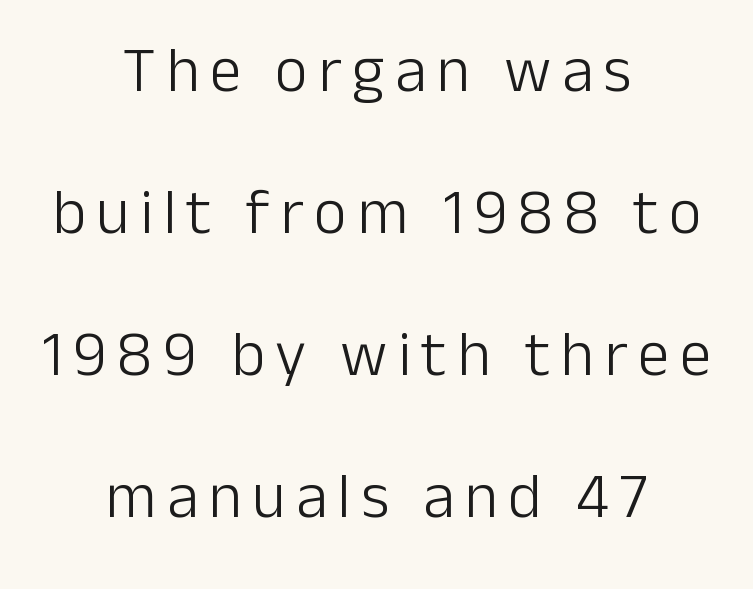
The text block is weighted toward neither margin, spreading evenly from the middle. A clean baseline with only descenders dipping below it. Quick note: interline space is abundant. This is not heavy type; no bold has been used. Nothing sits at the stroke ends, so this counts as sans-serif. These lines are rendered in a variable-pitch font.
